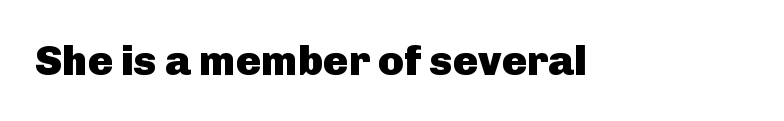
Q: Is the text bold? A: Yes.
Q: Is the text italic (slanted)? A: No, it is upright.
Q: Is the typeface a serif or a sans-serif typeface? A: Sans-serif.
Q: Is the text underlined? A: No.
Q: Is the spacing between letters normal or unusually wide? A: Normal.
Q: Width (condensed, normal, or wide)? A: Normal.
Q: Stroke contrast? A: Low.
Q: x-height? A: Medium.
Q: Monospaced? A: No.
